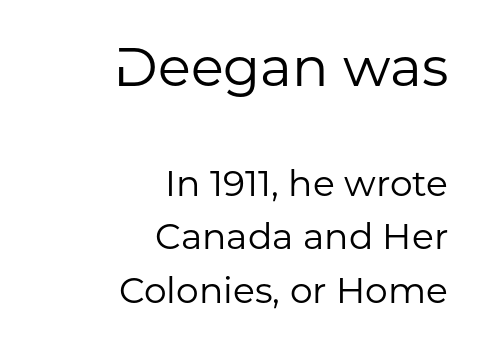
Is the stroke heavy? The answer is a plain regular-or-lighter. Rendered with straight, roman letterforms. These lines are rendered in a variable-pitch font. Stroke terminals: plain, sans-serif.
